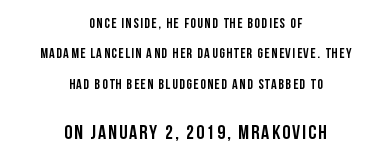
The image shows 20 px bold type, upright; set centered, loose line spacing (2.17x), not underlined; the second (bottom) block is 1.43x larger.
